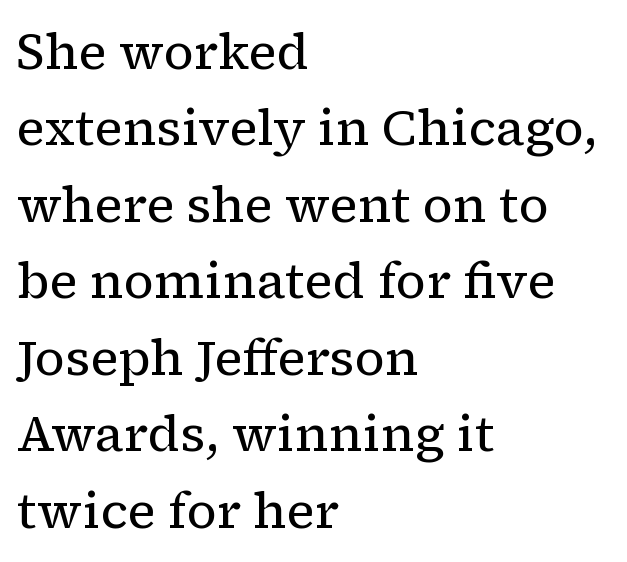
{"serif": "yes", "italic": "no", "bold": "no", "weight": "regular", "width": "normal", "stroke_contrast": "low", "x_height": "medium", "monospaced": "no", "underline": "no", "align": "left", "line_spacing": "normal", "line_spacing_ratio": 1.53, "letter_spacing": "normal", "letter_spacing_em": 0.0, "glyph_px": 50}
